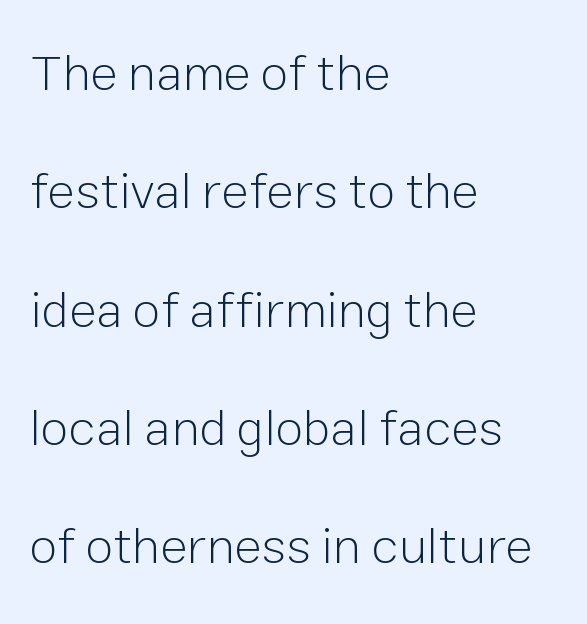
Q: Is the text bold? A: No.
Q: Is the text italic (slanted)? A: No, it is upright.
Q: Is the typeface a serif or a sans-serif typeface? A: Sans-serif.
Q: Is the text underlined? A: No.
Q: How is the paragraph aligned? A: Left-aligned.
Q: Is the spacing between letters normal or unusually wide? A: Normal.
Q: Is the spacing between lines tight, normal or loose? A: Loose.
Q: Width (condensed, normal, or wide)? A: Normal.
Q: Stroke contrast? A: Low.
Q: x-height? A: Medium.
Q: Monospaced? A: No.
